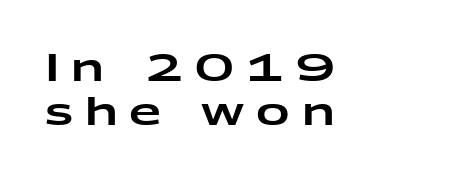
{"serif": "no", "italic": "no", "width": "wide", "stroke_contrast": "low", "x_height": "medium", "monospaced": "no", "underline": "no", "align": "left", "line_spacing_ratio": 1.18, "letter_spacing": "wide", "letter_spacing_em": 0.32, "glyph_px": 37}
